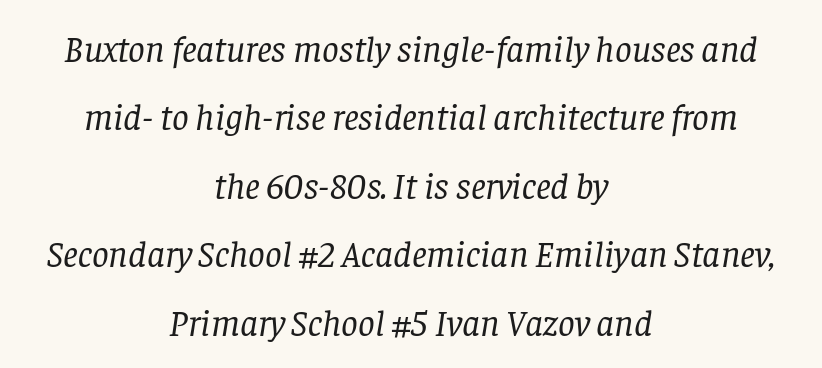
The image shows 37 px regular-weight serif type, italic (leaning right); set centered, line spacing 1.85x, normal letter spacing, not underlined; low stroke contrast and a large x-height.
